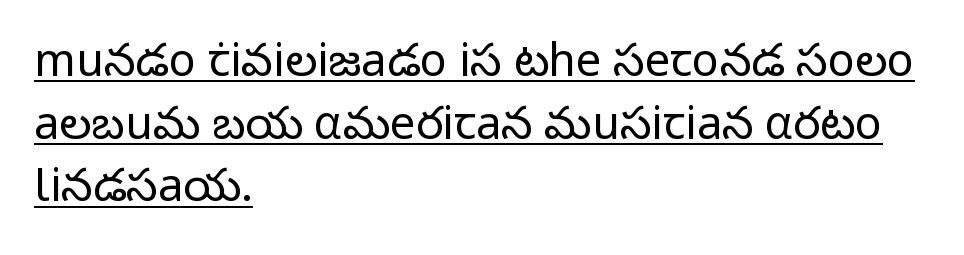
The letters advance in unequal steps, a hallmark of proportional type. Baseline-to-baseline distance is the conventional proportion of letter height. Upright lettering throughout. Left-aligned paragraph, ragged on the right. In terms of letterform style, serifs are entirely absent.
